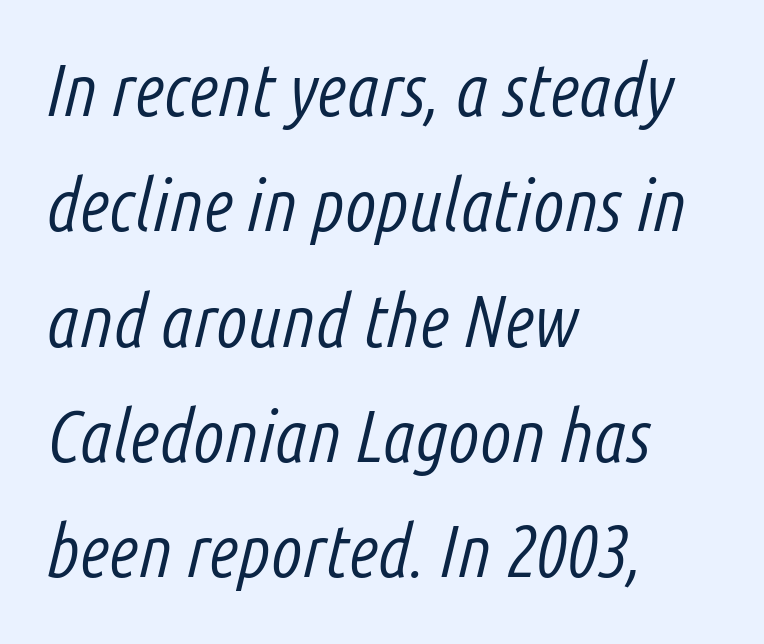
Q: Is the text bold? A: No.
Q: Is the text italic (slanted)? A: Yes, it leans right by about 14 degrees.
Q: Is the text underlined? A: No.
Q: How is the paragraph aligned? A: Left-aligned.
Q: Is the spacing between letters normal or unusually wide? A: Normal.
Q: Is the spacing between lines tight, normal or loose? A: Normal.
Q: Width (condensed, normal, or wide)? A: Condensed.
Q: Stroke contrast? A: Low.
Q: x-height? A: Medium.
Q: Monospaced? A: No.
